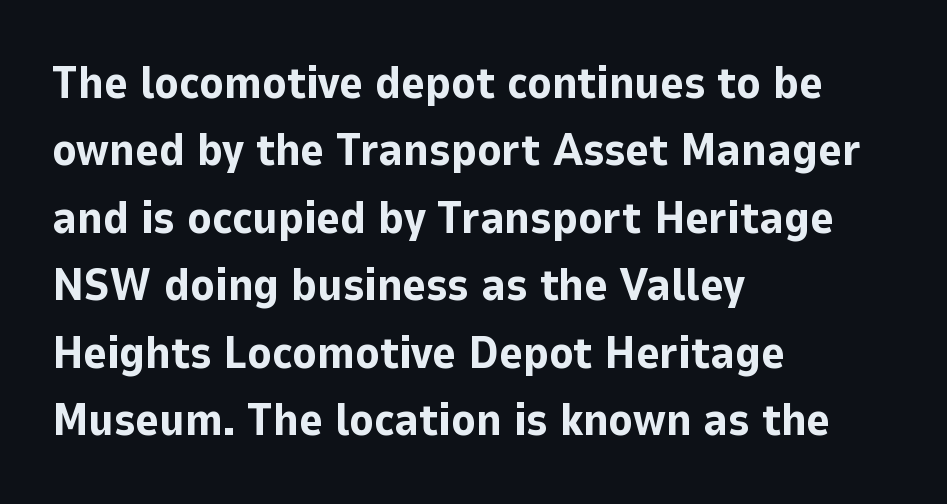
Q: Is the text bold? A: Yes.
Q: Is the text italic (slanted)? A: No, it is upright.
Q: Is the typeface a serif or a sans-serif typeface? A: Sans-serif.
Q: Is the text underlined? A: No.
Q: How is the paragraph aligned? A: Left-aligned.
Q: Is the spacing between letters normal or unusually wide? A: Normal.
Q: Is the spacing between lines tight, normal or loose? A: Normal.
Q: Width (condensed, normal, or wide)? A: Normal.
Q: Stroke contrast? A: Low.
Q: x-height? A: Medium.
Q: Monospaced? A: No.
